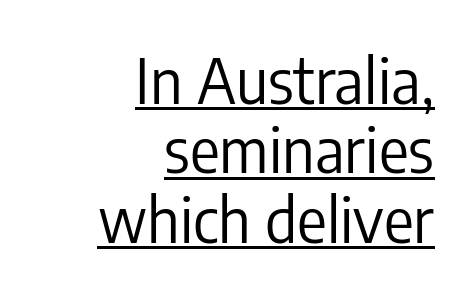
{"serif": "no", "italic": "no", "bold": "no", "weight": "regular", "width": "condensed", "stroke_contrast": "low", "x_height": "medium", "monospaced": "no", "underline": "yes", "align": "right", "line_spacing": "tight", "line_spacing_ratio": 1.12, "letter_spacing": "normal", "letter_spacing_em": 0.0, "glyph_px": 62}
